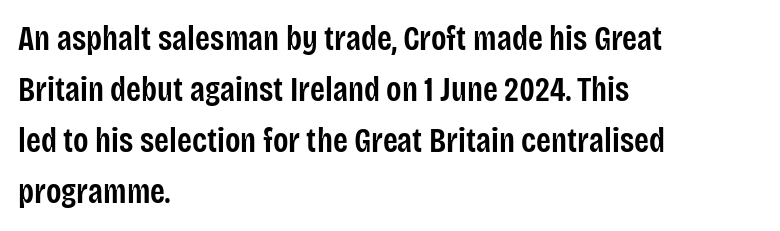
Baseline-to-baseline distance is the conventional proportion of letter height. The rendering uses natural spacing where letterforms have individual widths. The text was rendered using a sans face with plain stroke endings. This sample uses plain, unmodified letter spacing. The font is running at a semibold setting, under full bold.
